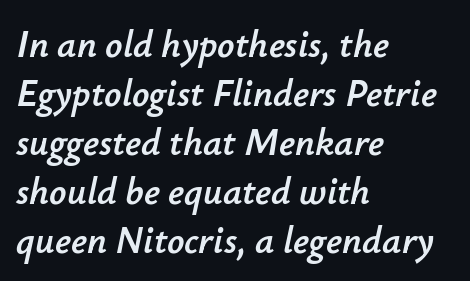
The image shows 38 px text type, italic (leaning right); set left-aligned, normal line spacing (1.29x), normal letter spacing, not underlined; low stroke contrast and a small x-height.
